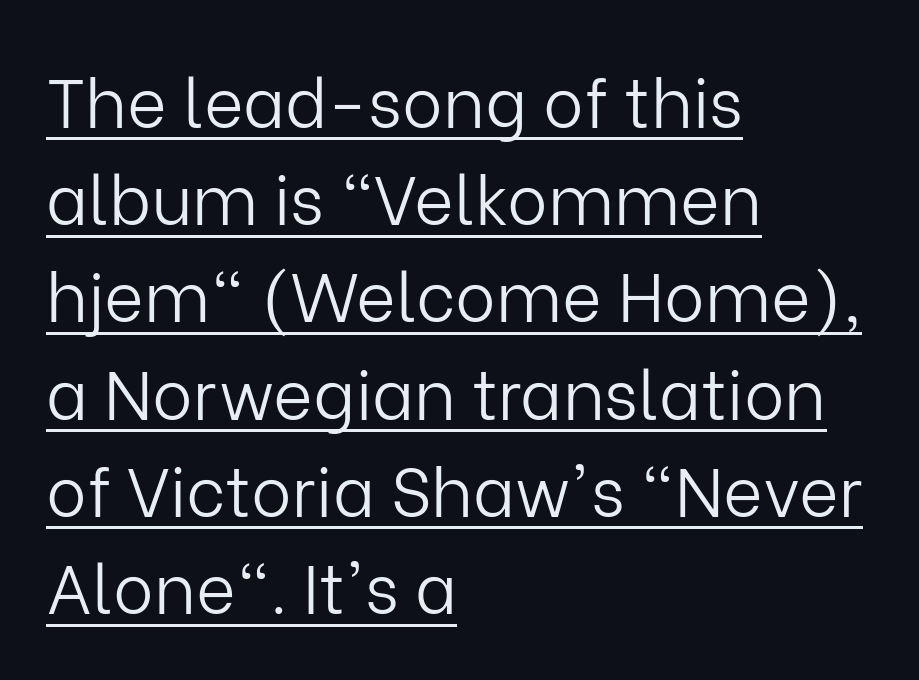
Decoration check: the copy is underlined. Each new line begins a customary step beneath the previous one. No letter is thick-stroked: the sample isn't bold. Left-aligned paragraph, ragged on the right. Standard letterfit; no display-style spreading of the glyphs. Does the lettering tilt? It doesn't — this is upright.
